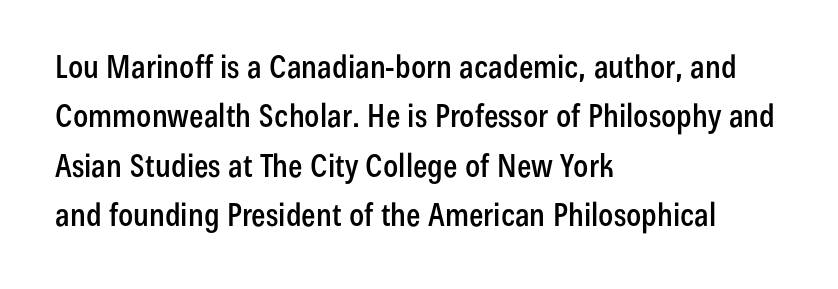
The image shows 32 px condensed sans-serif type, upright; set left-aligned, normal line spacing (1.54x), normal letter spacing, not underlined; low stroke contrast and a medium x-height.
